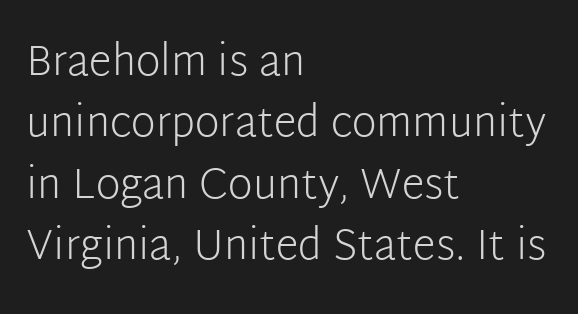
No italicization has been applied; the sample stays upright. Are there feet on the stems? There aren't — it's a sans. The rows are spaced the way most documents space them. This sample is left-justified, so line endings fall wherever the words run out. Descender tails drop into unmarked territory.
